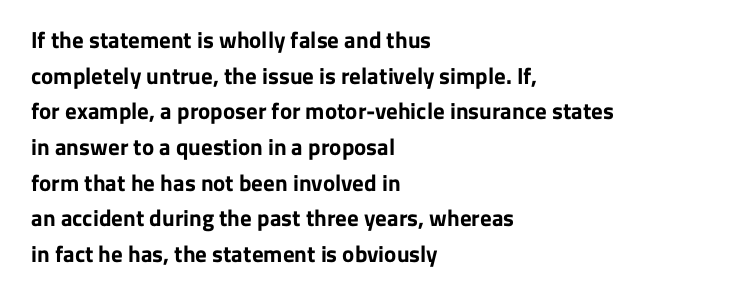
Q: Is the text bold? A: Yes.
Q: Is the text italic (slanted)? A: No, it is upright.
Q: Is the text underlined? A: No.
Q: How is the paragraph aligned? A: Left-aligned.
Q: Is the spacing between letters normal or unusually wide? A: Normal.
Q: Is the spacing between lines tight, normal or loose? A: Normal.
